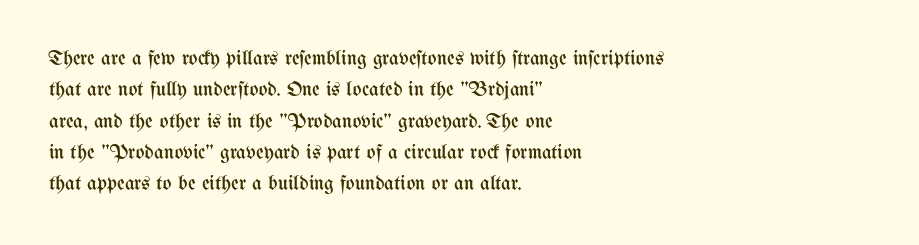
The image shows 21 px text type, upright; set left-aligned, normal line spacing (1.49x), normal letter spacing, not underlined.
